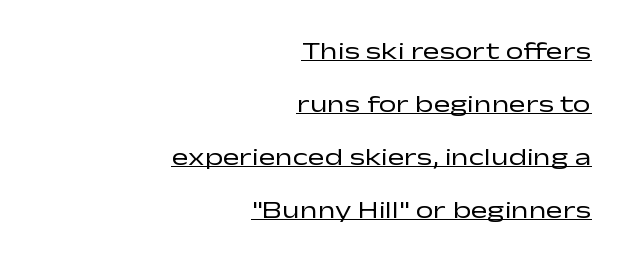
Short and long lines alike share a common ending point at right. Each line of the rendering has a horizontal stroke beneath the glyphs. Nobody touched the tracking dial on this one. Every stem runs plumb, perpendicular to the baseline. Does the leading feel generous? Absolutely, it's lavish.
